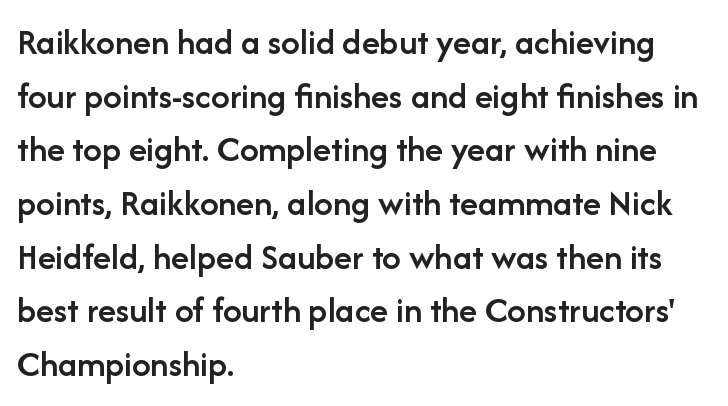
{"serif": "no", "italic": "no", "bold": "semi", "weight": "semibold", "width": "normal", "stroke_contrast": "low", "x_height": "medium", "monospaced": "no", "underline": "no", "align": "left", "line_spacing": "normal", "line_spacing_ratio": 1.45, "letter_spacing": "normal", "letter_spacing_em": 0.0, "glyph_px": 37}
